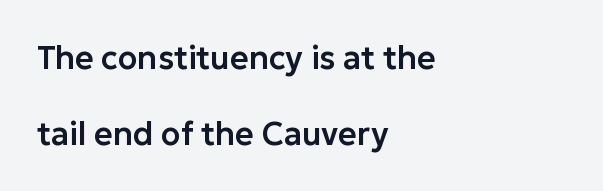
Q: Is the text italic (slanted)? A: No, it is upright.
Q: Is the typeface a serif or a sans-serif typeface? A: Sans-serif.
Q: Is the text underlined? A: No.
Q: How is the paragraph aligned? A: Left-aligned.
Q: Is the spacing between letters normal or unusually wide? A: Normal.
Q: Is the spacing between lines tight, normal or loose? A: Loose.
Q: Width (condensed, normal, or wide)? A: Normal.
Q: Stroke contrast? A: Low.
Q: x-height? A: Medium.
Q: Monospaced? A: No.
